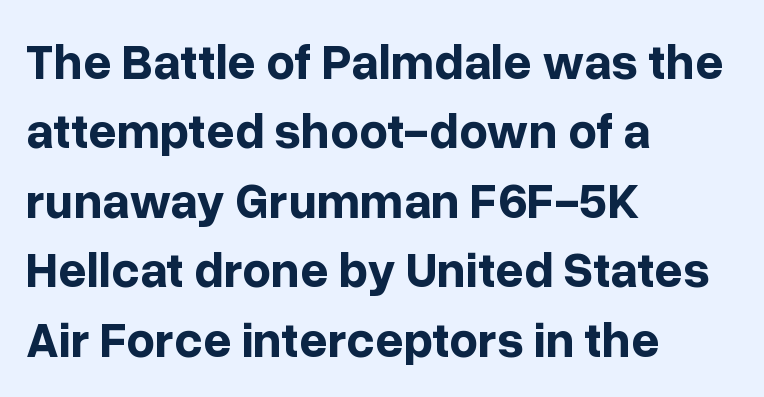
The image shows 50 px bold sans-serif type, upright; set left-aligned, normal line spacing (1.39x), normal letter spacing, not underlined; low stroke contrast and a medium x-height.
